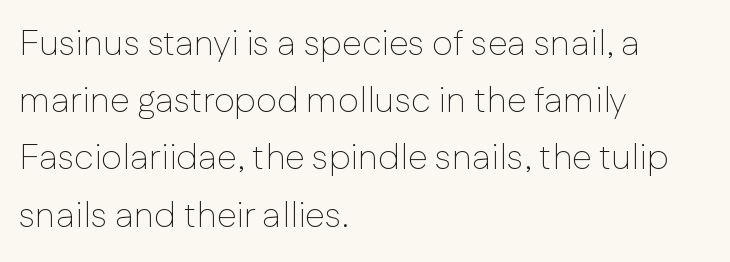
{"serif": "no", "italic": "no", "bold": "no", "weight": "thin", "width": "normal", "stroke_contrast": "low", "x_height": "medium", "monospaced": "no", "underline": "no", "align": "left", "line_spacing": "normal", "line_spacing_ratio": 1.59, "letter_spacing": "normal", "letter_spacing_em": 0.0, "glyph_px": 36}
